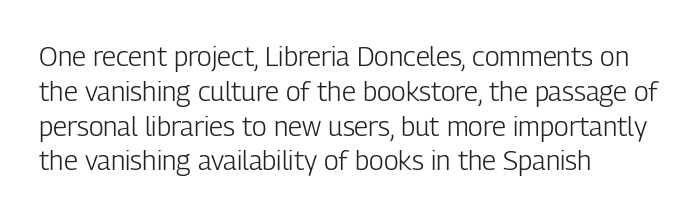
This sample keeps an unexceptional amount of space between lines. Characters remain perfectly vertical along every line. The gap between lines stays unmarked. Is this a heavy cut? Hardly; it is regular or lighter.
